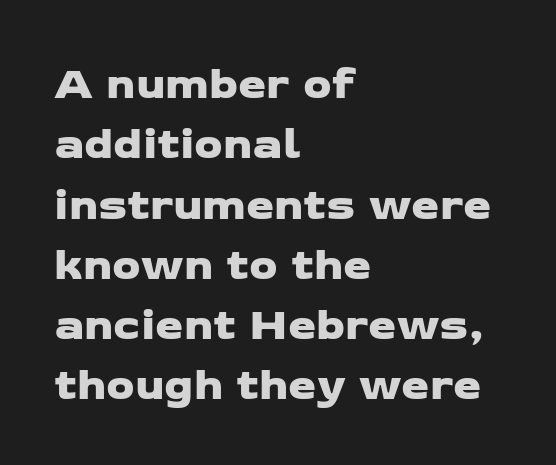
{"serif": "no", "width": "wide", "stroke_contrast": "low", "x_height": "medium", "monospaced": "no", "underline": "no", "align": "left", "line_spacing": "normal", "line_spacing_ratio": 1.34, "letter_spacing": "normal", "letter_spacing_em": 0.0, "glyph_px": 45}
